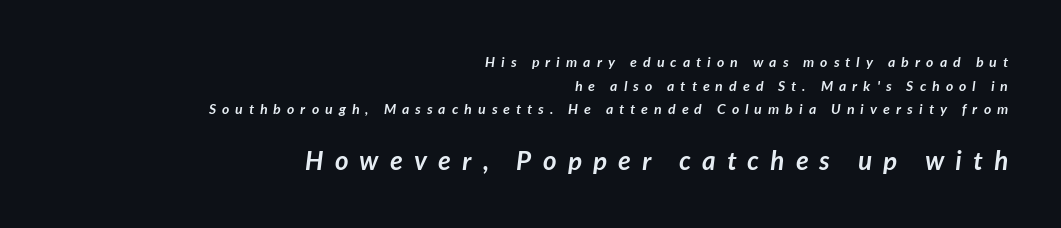
The passage shown begins with its smaller block and ends with its larger one. Descender tails drop into unmarked territory. How heavy is the stroke? Heavy — this is a bold. This sample uses expanded letter spacing, leaving extra air between glyphs.
